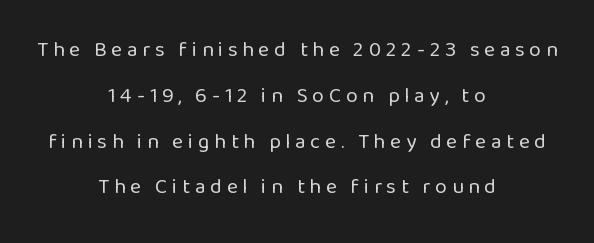
{"italic": "no", "bold": "no", "underline": "no", "align": "center", "line_spacing": "loose", "line_spacing_ratio": 2.18, "letter_spacing": "wide", "letter_spacing_em": 0.23, "glyph_px": 21}
